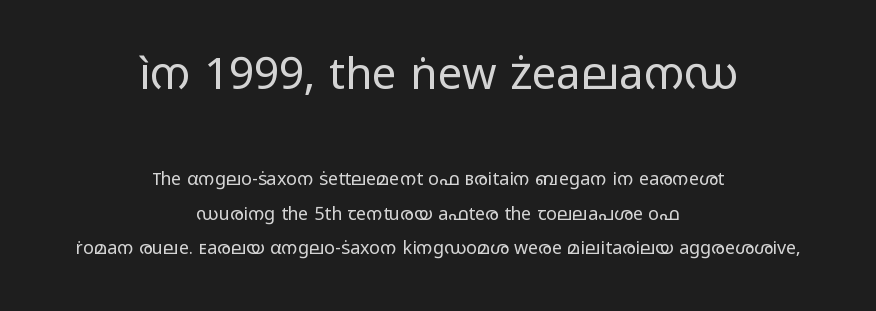
The image shows 44 px regular-weight, wide sans-serif type, upright; set centered, loose line spacing (1.91x), normal letter spacing, not underlined; the first (top) block is 2.44x larger; low stroke contrast and a medium x-height.
